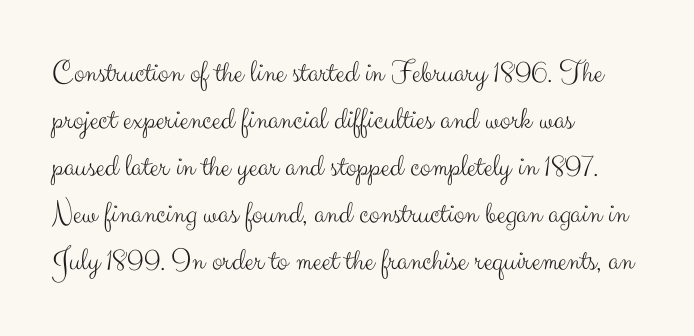
The image shows 32 px light sans-serif type; set left-aligned, normal line spacing (1.47x), normal letter spacing, not underlined; medium stroke contrast and a small x-height.
